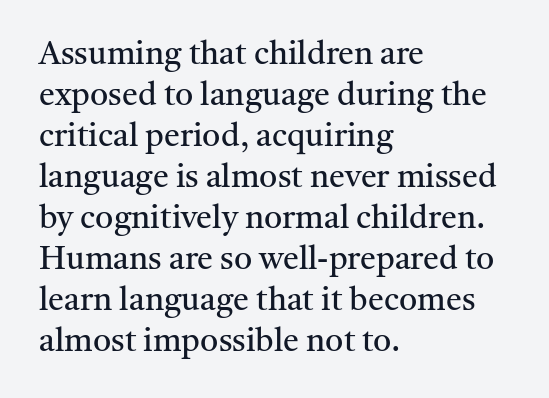
{"serif": "yes", "italic": "no", "bold": "no", "weight": "regular", "width": "normal", "stroke_contrast": "medium", "x_height": "medium", "monospaced": "no", "underline": "no", "align": "left", "line_spacing": "normal", "line_spacing_ratio": 1.28, "letter_spacing": "normal", "letter_spacing_em": 0.0, "glyph_px": 32}
